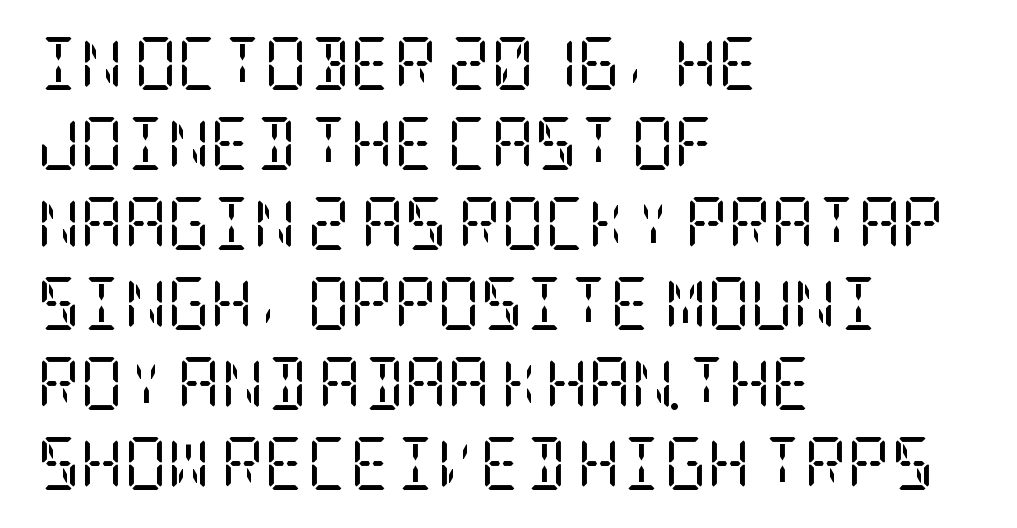
Visually the block forms a straight wall on the left and a jagged coastline on the right. Heaviness? Minimal to ordinary, like unemphasized prose. Does the leading feel generous? No, just average. Check where the strokes stop: tiny serifs finish them off. Descenders are the only things crossing below the line.
